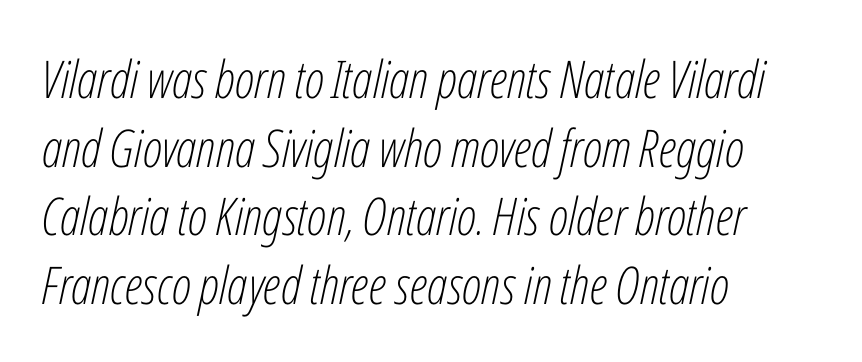
The image shows 52 px light, condensed type, italic (leaning right); set left-aligned, normal line spacing (1.32x), normal letter spacing, not underlined; low stroke contrast and a medium x-height.
